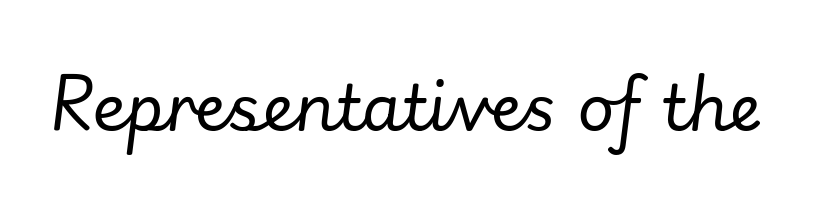
A typesetter would mark this as italic. Only glyphs here, with clear space below each row. Do the characters align in a grid? No, the font is proportional. The face used here is rendered with its standard letterfit. Think standard paragraph weight, or any step lighter than that.
